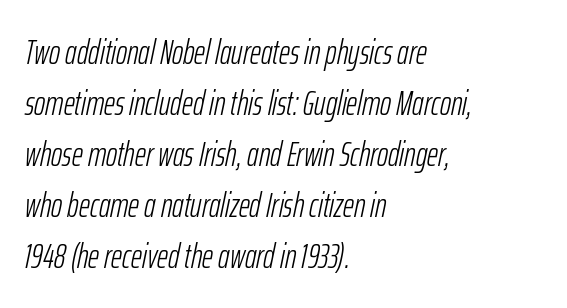
Q: Is the text bold? A: No.
Q: Is the text italic (slanted)? A: Yes, it leans right by about 12 degrees.
Q: Is the text underlined? A: No.
Q: How is the paragraph aligned? A: Left-aligned.
Q: Is the spacing between letters normal or unusually wide? A: Normal.
Q: Is the spacing between lines tight, normal or loose? A: Normal.
Q: Width (condensed, normal, or wide)? A: Condensed.
Q: Stroke contrast? A: Low.
Q: x-height? A: Medium.
Q: Monospaced? A: No.
